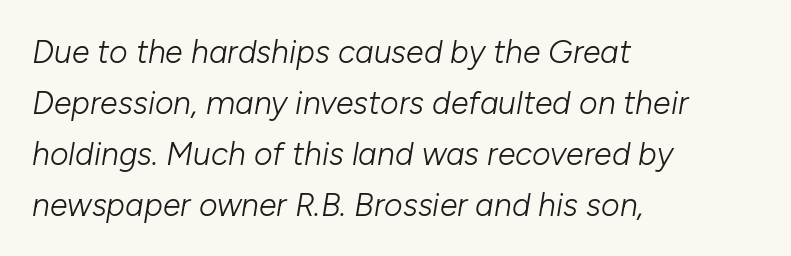
The image shows 32 px light type, italic (leaning right); set left-aligned, normal line spacing (1.59x), normal letter spacing, not underlined; low stroke contrast and a medium x-height.
